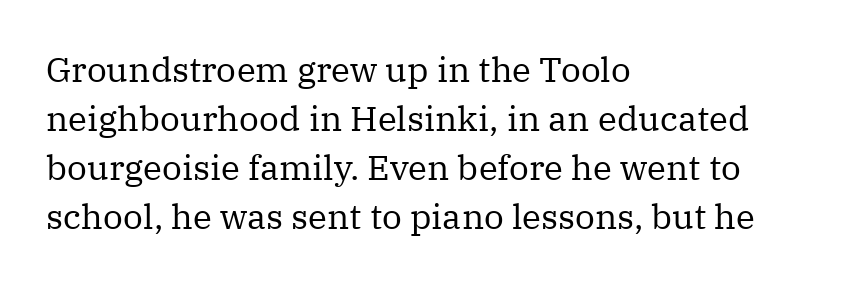
The image shows 35 px regular-weight serif type, upright; set left-aligned, normal line spacing (1.4x), normal letter spacing, not underlined; medium stroke contrast and a medium x-height.
